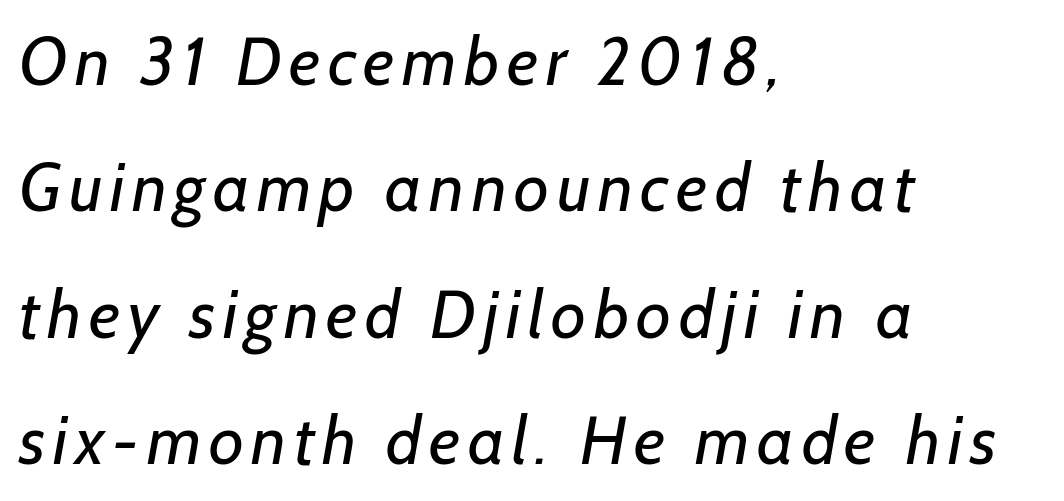
Q: Is the text bold? A: No.
Q: Is the typeface a serif or a sans-serif typeface? A: Sans-serif.
Q: Is the text underlined? A: No.
Q: How is the paragraph aligned? A: Left-aligned.
Q: Width (condensed, normal, or wide)? A: Normal.
Q: Stroke contrast? A: Low.
Q: x-height? A: Medium.
Q: Monospaced? A: No.
